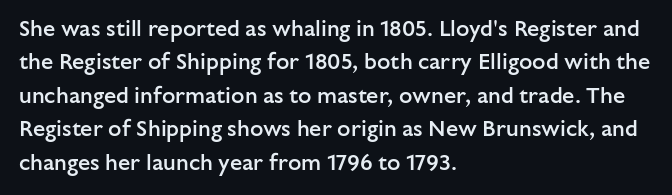
The image shows 22 px text type, upright; set left-aligned, normal line spacing (1.52x), normal letter spacing, not underlined.
